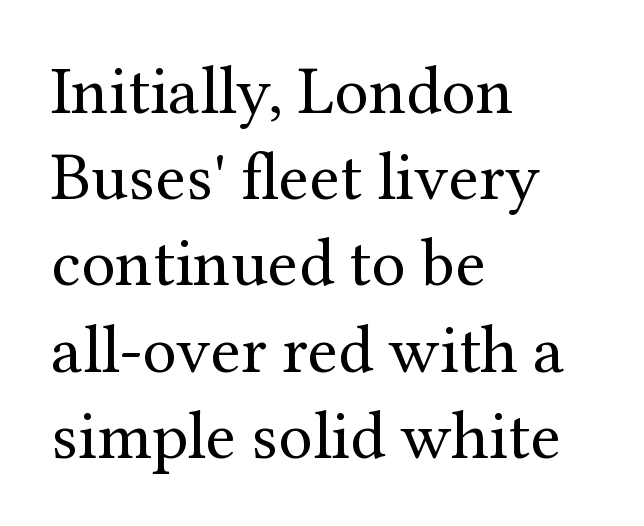
The image shows 69 px regular-weight serif type, upright; set left-aligned, normal line spacing (1.25x), normal letter spacing, not underlined; medium stroke contrast and a medium x-height.
